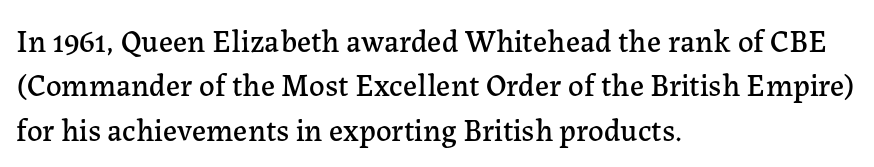
The vertical gap from one line to the next is medium. A typesetter would label this face a serif. Varying glyph widths throughout — classic text-font behaviour. Beneath every word, the page is bare. Words appear dense and cohesive because spacing is normal.
